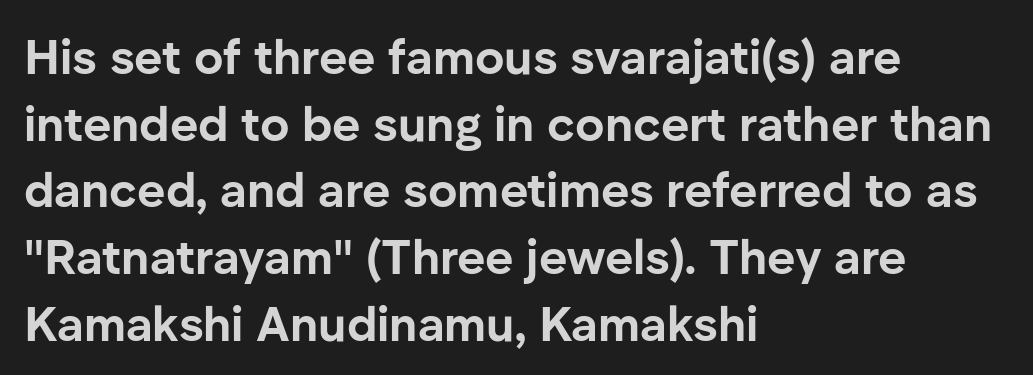
The image shows 49 px bold sans-serif type, upright; set left-aligned, normal line spacing (1.36x), normal letter spacing, not underlined; low stroke contrast and a medium x-height.
